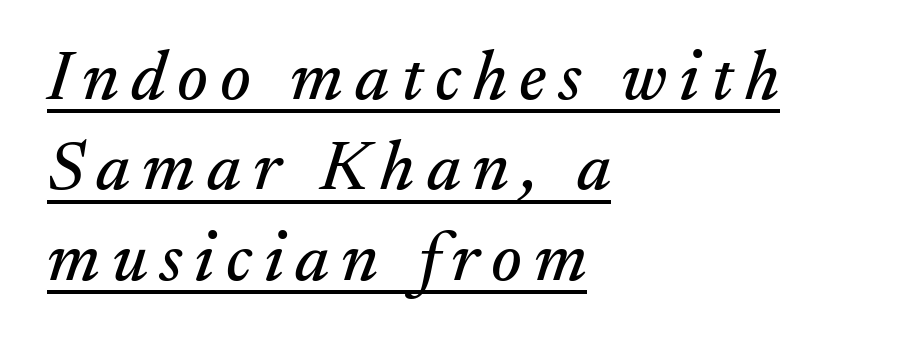
The image shows 70 px serif type, italic (leaning right); set left-aligned, normal line spacing (1.29x), underlined; medium stroke contrast and a small x-height.
